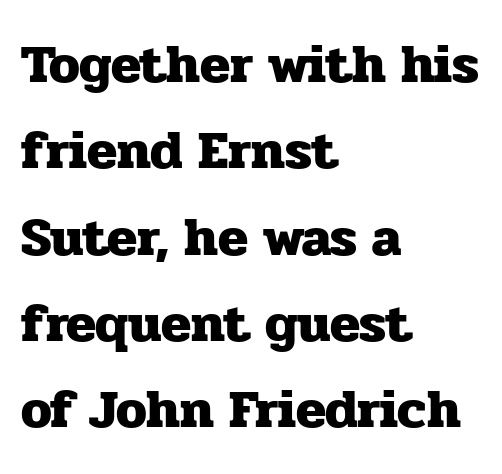
{"serif": "yes", "italic": "no", "bold": "yes", "weight": "heavy", "width": "normal", "stroke_contrast": "low", "x_height": "medium", "monospaced": "no", "underline": "no", "align": "left", "line_spacing": "normal", "line_spacing_ratio": 1.57, "letter_spacing": "normal", "letter_spacing_em": 0.0, "glyph_px": 55}
